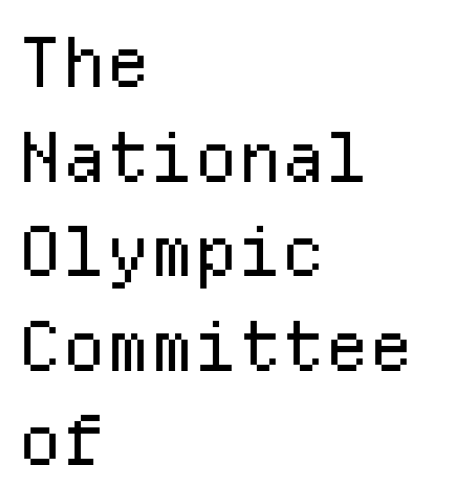
Q: Is the text bold? A: No.
Q: Is the text italic (slanted)? A: No, it is upright.
Q: Is the typeface a serif or a sans-serif typeface? A: Sans-serif.
Q: Is the text underlined? A: No.
Q: How is the paragraph aligned? A: Left-aligned.
Q: Is the spacing between letters normal or unusually wide? A: Normal.
Q: Is the spacing between lines tight, normal or loose? A: Normal.
Q: Width (condensed, normal, or wide)? A: Normal.
Q: Stroke contrast? A: Low.
Q: x-height? A: Medium.
Q: Monospaced? A: Yes.
